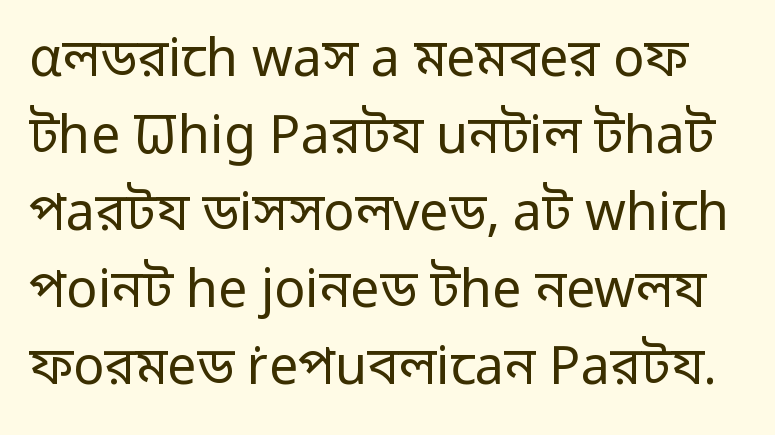
{"serif": "no", "italic": "no", "bold": "no", "weight": "regular", "width": "normal", "stroke_contrast": "low", "x_height": "medium", "monospaced": "no", "underline": "no", "line_spacing": "normal", "line_spacing_ratio": 1.48, "letter_spacing": "normal", "letter_spacing_em": 0.0, "glyph_px": 52}
